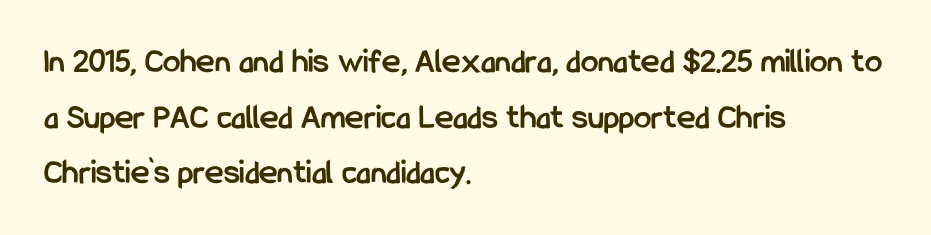
Q: Is the text bold? A: Yes.
Q: Is the text italic (slanted)? A: No, it is upright.
Q: Is the typeface a serif or a sans-serif typeface? A: Sans-serif.
Q: Is the text underlined? A: No.
Q: How is the paragraph aligned? A: Left-aligned.
Q: Is the spacing between letters normal or unusually wide? A: Normal.
Q: Is the spacing between lines tight, normal or loose? A: Normal.
Q: Width (condensed, normal, or wide)? A: Condensed.
Q: Stroke contrast? A: Low.
Q: x-height? A: Medium.
Q: Monospaced? A: No.
